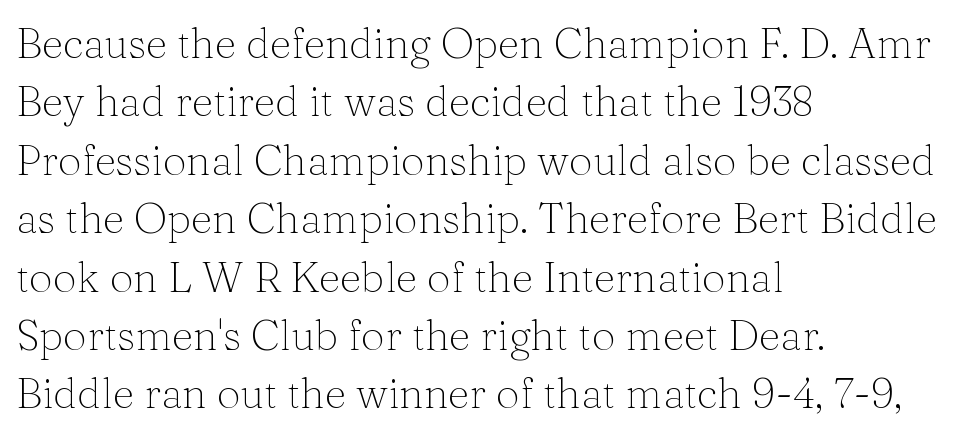
{"serif": "yes", "italic": "no", "bold": "no", "weight": "light", "width": "normal", "stroke_contrast": "medium", "x_height": "medium", "monospaced": "no", "underline": "no", "align": "left", "line_spacing": "normal", "line_spacing_ratio": 1.39, "letter_spacing": "normal", "letter_spacing_em": 0.0, "glyph_px": 42}
